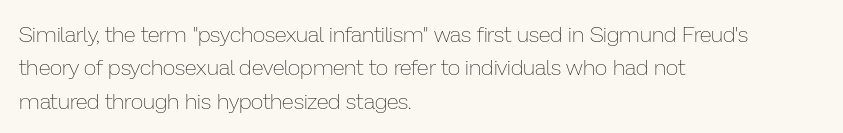
{"italic": "no", "bold": "no", "underline": "no", "align": "left", "line_spacing": "normal", "line_spacing_ratio": 1.52, "letter_spacing": "normal", "letter_spacing_em": 0.0, "glyph_px": 22}
